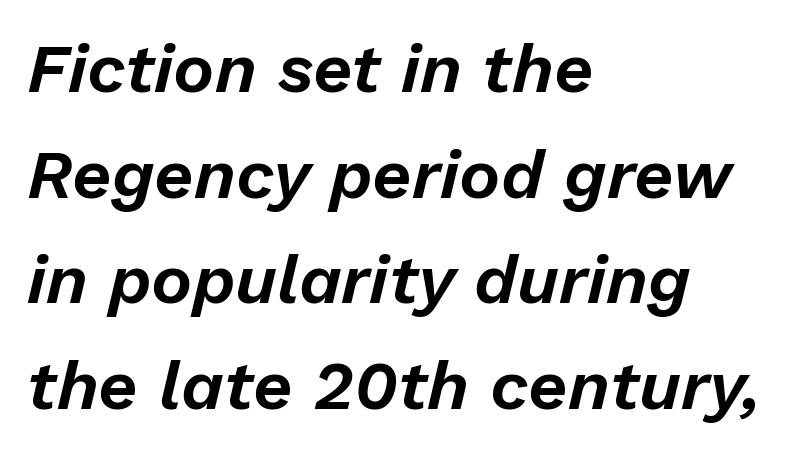
There's an unmistakable incline to the writing here. How would I describe the line gaps? Plain and ordinary. A student would call this left alignment; a typographer would say flush left, rag right. A typesetter would call this proportional, since set widths differ per character. Rule under the text: the space is simply empty.
